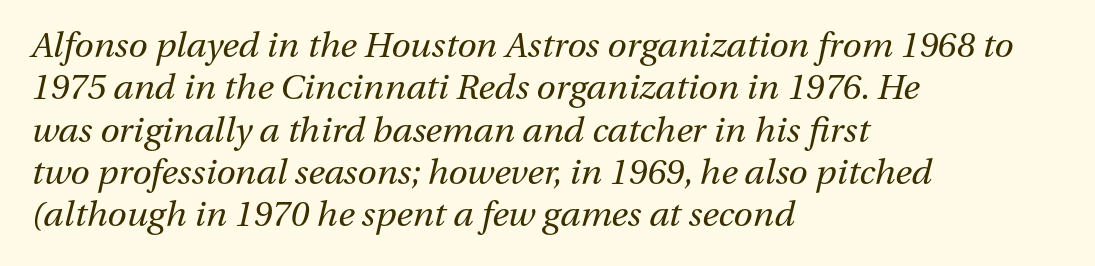
{"italic": "yes", "lean": "right", "slant_degrees": 13, "bold": "no", "weight": "regular", "width": "normal", "stroke_contrast": "medium", "x_height": "medium", "monospaced": "no", "underline": "no", "align": "left", "line_spacing_ratio": 1.21, "letter_spacing": "normal", "letter_spacing_em": 0.0, "glyph_px": 35}
